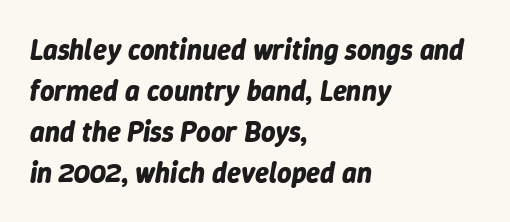
{"italic": "yes", "lean": "right", "slant_degrees": 9, "bold": "yes", "weight": "bold", "width": "normal", "stroke_contrast": "low", "x_height": "medium", "monospaced": "no", "underline": "no", "align": "left", "line_spacing": "normal", "line_spacing_ratio": 1.47, "letter_spacing": "normal", "letter_spacing_em": 0.0, "glyph_px": 28}
